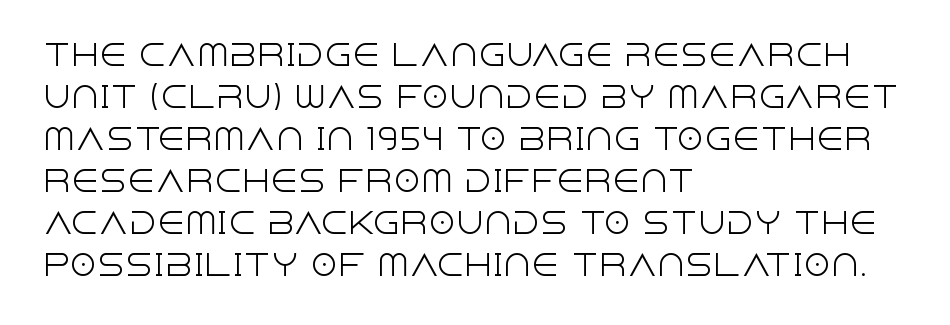
Q: Is the text bold? A: No.
Q: Is the text italic (slanted)? A: No, it is upright.
Q: Is the typeface a serif or a sans-serif typeface? A: Sans-serif.
Q: Is the text underlined? A: No.
Q: How is the paragraph aligned? A: Left-aligned.
Q: Is the spacing between letters normal or unusually wide? A: Normal.
Q: Is the spacing between lines tight, normal or loose? A: Normal.
Q: Width (condensed, normal, or wide)? A: Normal.
Q: x-height? A: Large.
Q: Monospaced? A: No.
